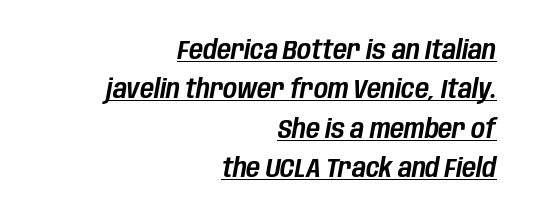
The image shows 27 px text type, italic (leaning right); set right-aligned, normal line spacing (1.46x), normal letter spacing, underlined.
